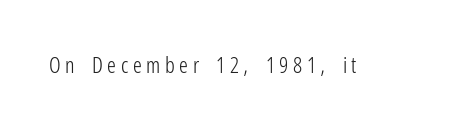
The image shows 22 px text type, upright; set unusually wide letter spacing (+0.21 em), not underlined.
